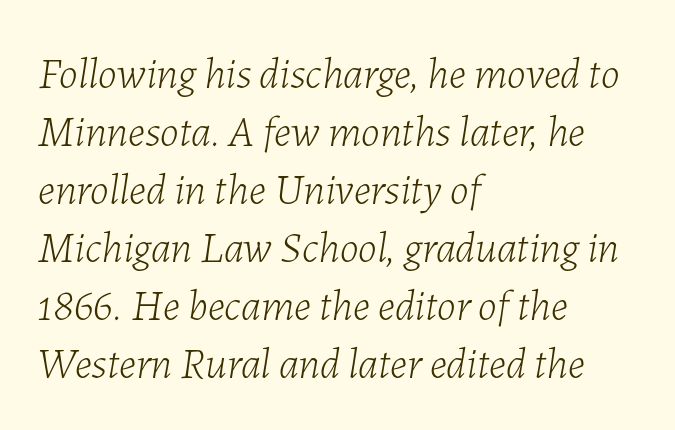
You could not count columns in this text — the font is proportionally spaced. The passage shown stacks its lines at a standard gap. The strokes are not fattened; the text isn't bold. The words here are not underlined. The whole block is typeset with a tilt.
